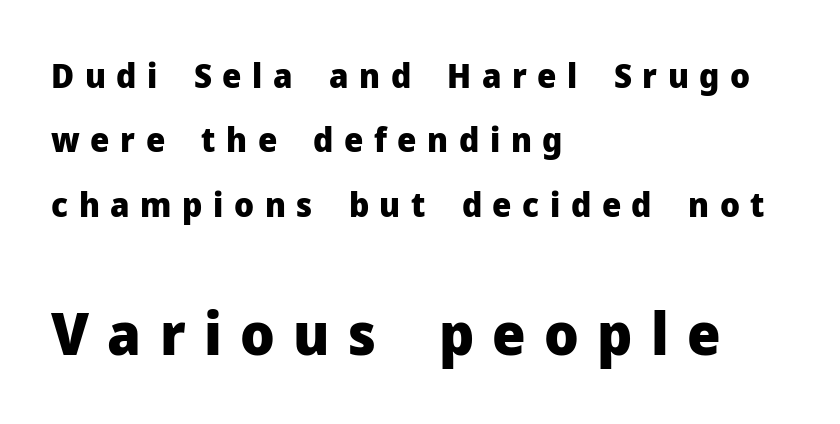
The letters are spread apart with noticeably loose tracking. The letters stand upright; this is a roman face. On the weight axis this lands at bold, roughly 700. A typesetter would call this proportional, since set widths differ per character.
